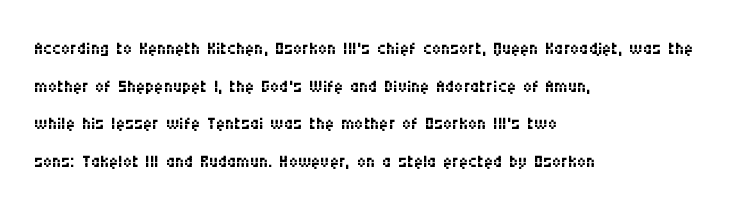
The face used here is rendered with its standard letterfit. Just letters on the line, the space beneath them empty. Caption: face not bold, strokes unweighted. Line spacing here is normal.
